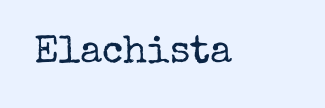
The image shows 39 px regular-weight serif type, upright; set normal letter spacing, not underlined; low stroke contrast and a medium x-height.
